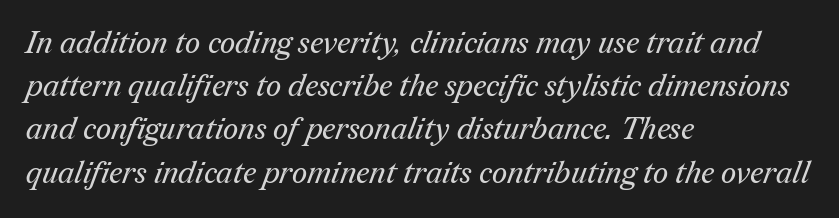
{"serif": "yes", "bold": "no", "weight": "regular", "width": "normal", "stroke_contrast": "medium", "x_height": "medium", "monospaced": "no", "underline": "no", "align": "left", "line_spacing": "normal", "line_spacing_ratio": 1.44, "letter_spacing": "normal", "letter_spacing_em": 0.0, "glyph_px": 30}
